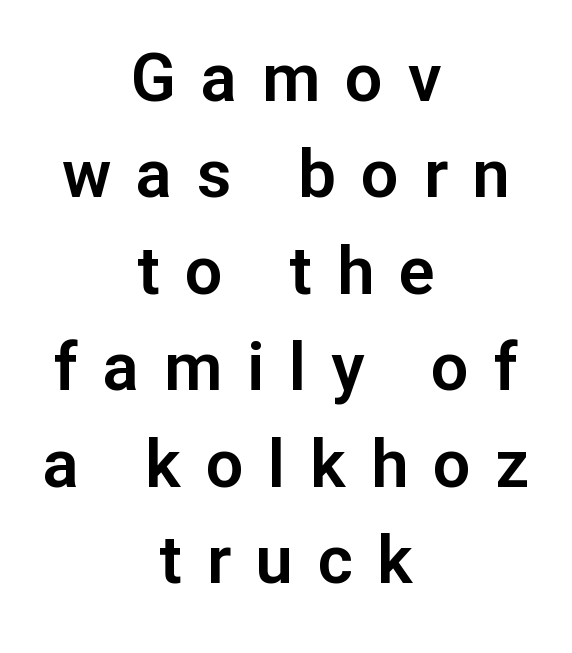
The image shows 67 px sans-serif type, upright; set centered, normal line spacing (1.44x), unusually wide letter spacing (+0.37 em), not underlined; low stroke contrast and a medium x-height.
